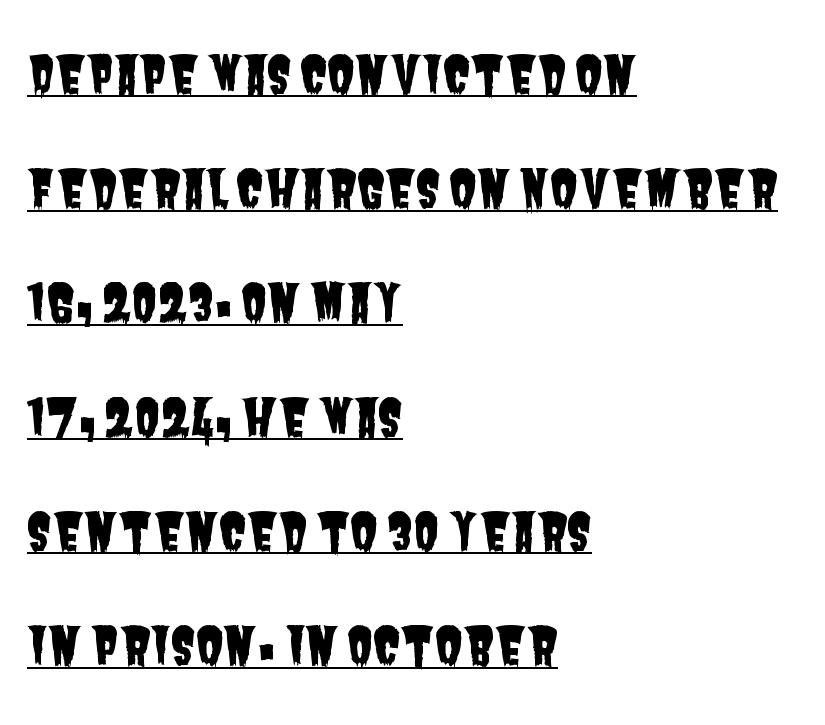
A baseline rule has been typeset under these characters. Proportional: the letters do not fall into vertical columns. A typesetter would call this zero additional tracking. Successive baselines arrive slowly, with a big drop between each.
